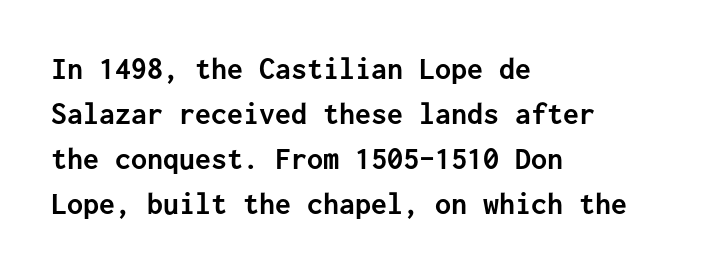
Letterform terminals end flat and unadorned throughout the passage. Strong, thick strokes mark this as bold type. The paragraph shown leans on its left margin. Nothing unusual about the tracking: characters are spaced as the font intends. The passage shown is typed in a monospace face where columns stay perfectly aligned.
